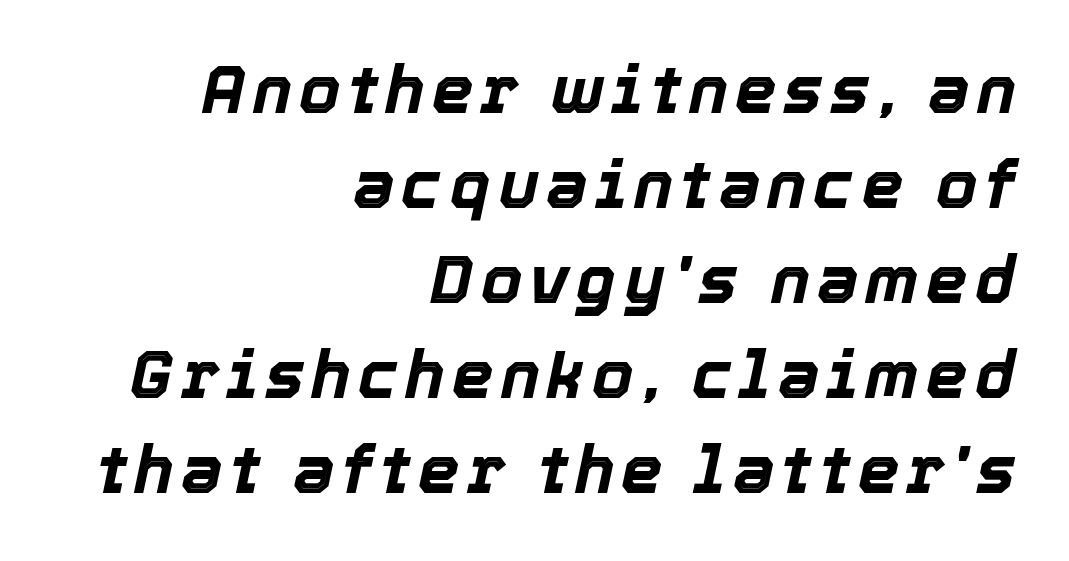
The image shows 66 px bold type, italic (leaning right); set right-aligned, normal line spacing (1.44x), not underlined; a medium x-height.
